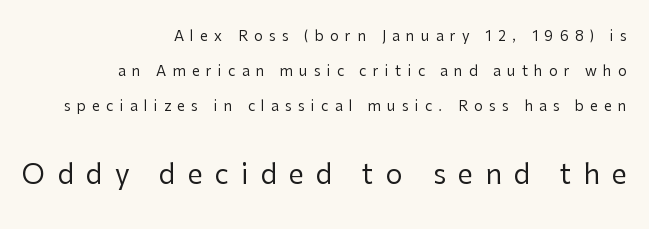
The image shows 27 px text type, upright; set right-aligned, loose line spacing (2.49x), unusually wide letter spacing (+0.45 em), not underlined; the second (bottom) block is 1.93x larger.
